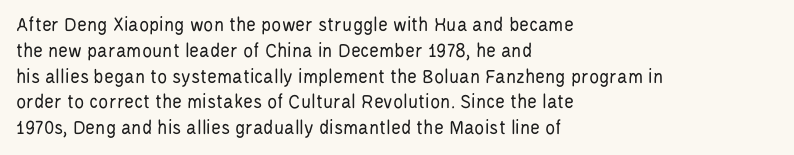
Q: Is the text bold? A: No.
Q: Is the text italic (slanted)? A: No, it is upright.
Q: Is the text underlined? A: No.
Q: How is the paragraph aligned? A: Left-aligned.
Q: Is the spacing between letters normal or unusually wide? A: Normal.
